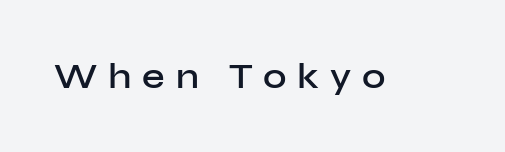
The image shows 36 px semibold sans-serif type, upright; set unusually wide letter spacing (+0.3 em), not underlined; low stroke contrast and a medium x-height.
